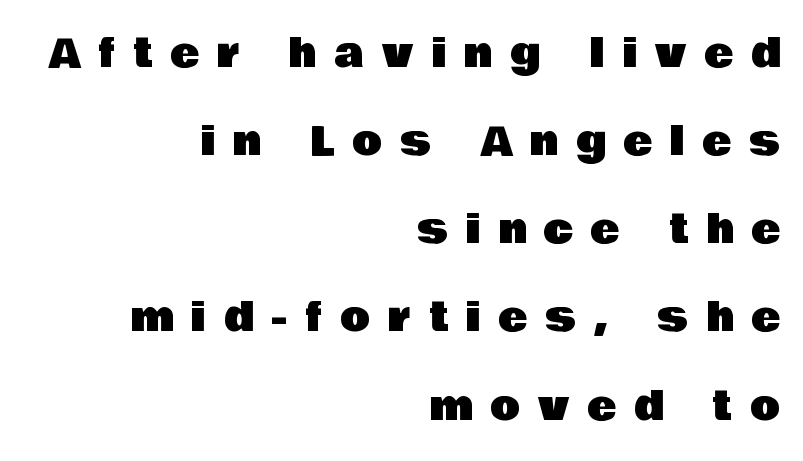
Has an underline been added? It has not. Note the varied advance widths — an 'i' is clearly narrower than an 'm'. What stands out about the letter spacing? Its width — letters are far apart. Note: no serifs on the glyphs. Upright lettering throughout. Horizontal bands of white between lines are thick stripes.
